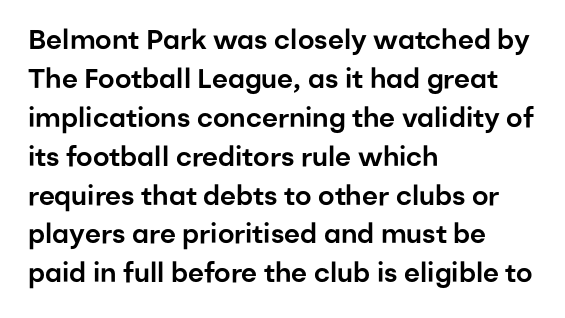
{"italic": "no", "underline": "no", "align": "left", "line_spacing": "normal", "line_spacing_ratio": 1.44, "letter_spacing": "normal", "letter_spacing_em": 0.0, "glyph_px": 27}
